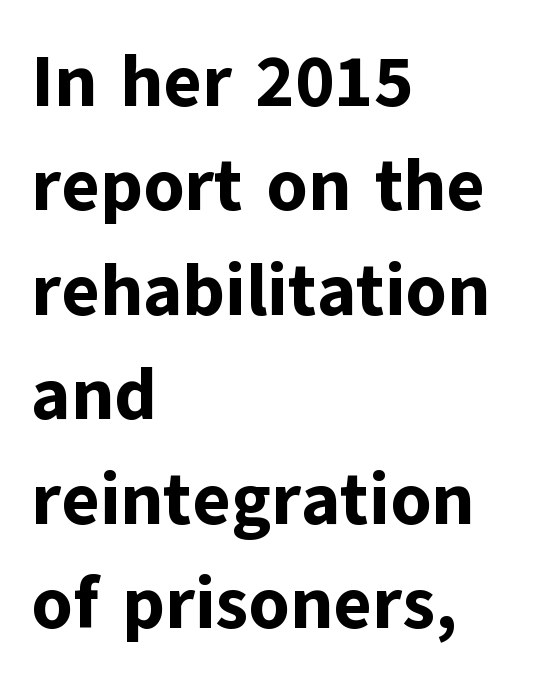
The image shows 73 px bold sans-serif type, upright; set left-aligned, normal line spacing (1.43x), normal letter spacing, not underlined; low stroke contrast and a medium x-height.
